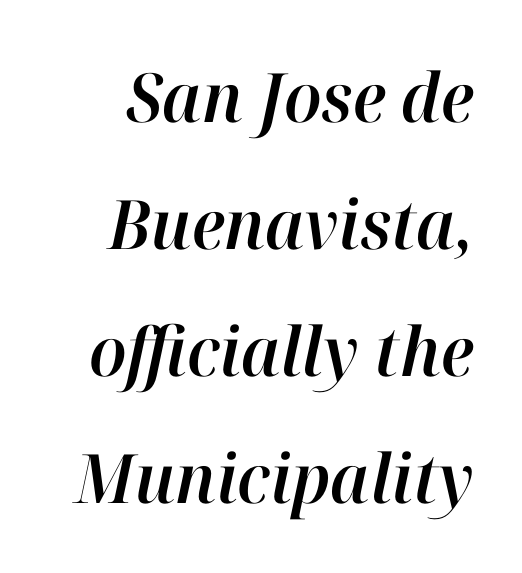
Q: Is the text italic (slanted)? A: Yes, it leans right by about 12 degrees.
Q: Is the text underlined? A: No.
Q: Is the spacing between letters normal or unusually wide? A: Normal.
Q: Width (condensed, normal, or wide)? A: Normal.
Q: Stroke contrast? A: High.
Q: x-height? A: Medium.
Q: Monospaced? A: No.
